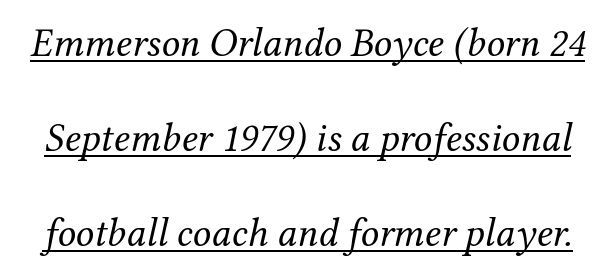
Q: Is the text bold? A: No.
Q: Is the text italic (slanted)? A: Yes, it leans right by about 12 degrees.
Q: Is the typeface a serif or a sans-serif typeface? A: Serif.
Q: Is the text underlined? A: Yes.
Q: Is the spacing between letters normal or unusually wide? A: Normal.
Q: Is the spacing between lines tight, normal or loose? A: Loose.
Q: Width (condensed, normal, or wide)? A: Normal.
Q: Stroke contrast? A: Medium.
Q: x-height? A: Medium.
Q: Monospaced? A: No.
